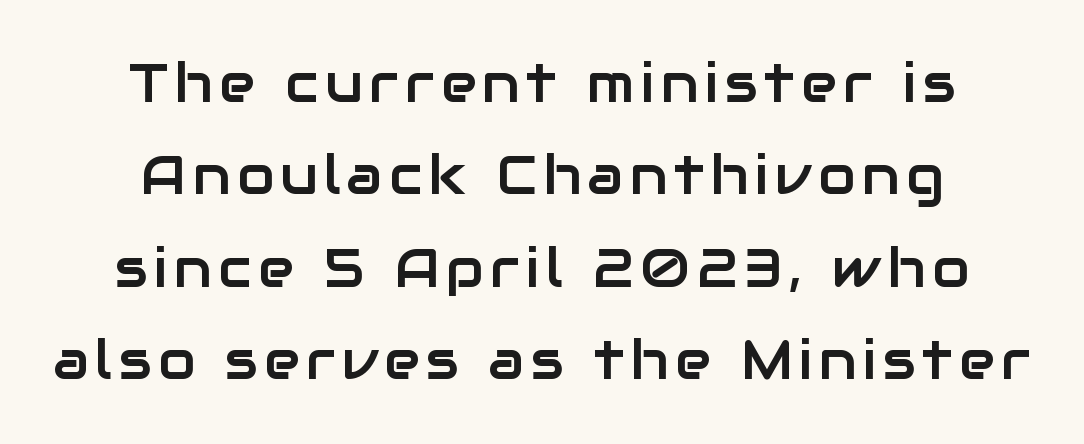
If you drew a line through each stem, it would be perfectly vertical. Examine the stroke ends and you'll find no serifs. Character widths vary here, with narrow letters taking less room than wide ones. In CSS terms this would be text-align: center. The baseline area is clear.
